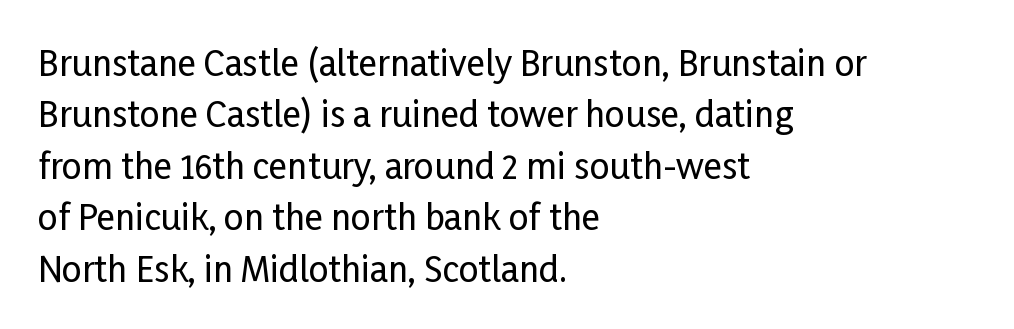
Q: Is the text italic (slanted)? A: No, it is upright.
Q: Is the typeface a serif or a sans-serif typeface? A: Sans-serif.
Q: Is the text underlined? A: No.
Q: How is the paragraph aligned? A: Left-aligned.
Q: Is the spacing between letters normal or unusually wide? A: Normal.
Q: Is the spacing between lines tight, normal or loose? A: Normal.
Q: Width (condensed, normal, or wide)? A: Condensed.
Q: Stroke contrast? A: Low.
Q: x-height? A: Medium.
Q: Monospaced? A: No.
